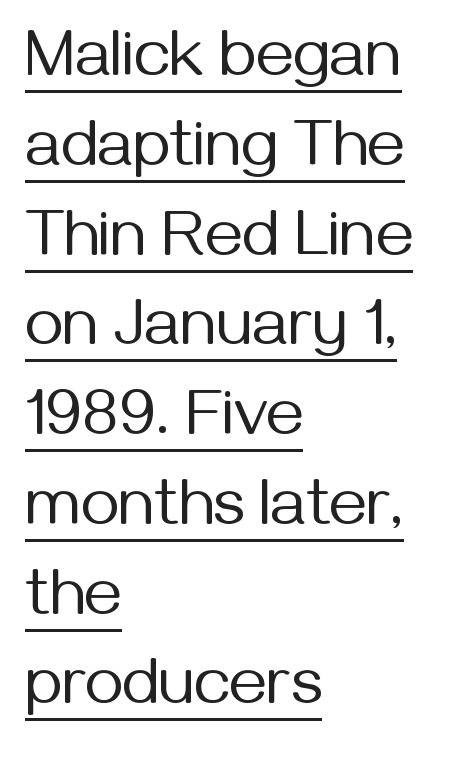
Vertical stems look standard width or narrower in stroke. Short and long lines alike share a common starting point at left. This is the regular roman posture of the typeface. The designer went with a sans here, leaving each stem footless. The specimen includes a rule beneath the text block's lines.
